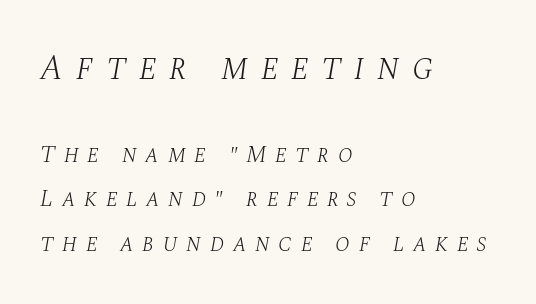
{"serif": "yes", "italic": "yes", "lean": "right", "slant_degrees": 10, "bold": "no", "weight": "light", "width": "normal", "stroke_contrast": "medium", "x_height": "large", "monospaced": "no", "underline": "no", "align": "left", "line_spacing_ratio": 1.86, "letter_spacing": "wide", "letter_spacing_em": 0.35, "larger_block": "first", "size_ratio": 1.5, "glyph_px": 36}
